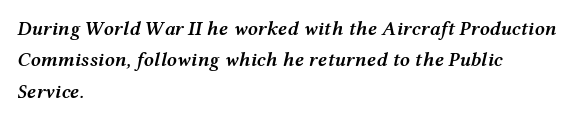
{"italic": "yes", "lean": "right", "slant_degrees": 12, "bold": "semi", "underline": "no", "align": "left", "line_spacing": "normal", "line_spacing_ratio": 1.57, "letter_spacing": "normal", "letter_spacing_em": 0.0, "glyph_px": 20}
